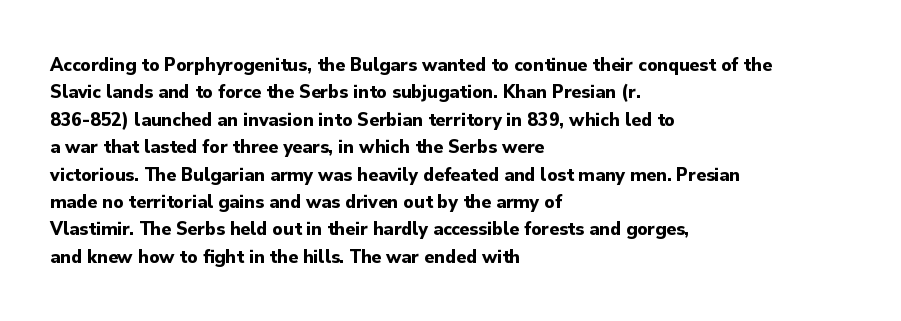
The image shows 20 px bold type, upright; set left-aligned, normal line spacing (1.37x), normal letter spacing, not underlined.
